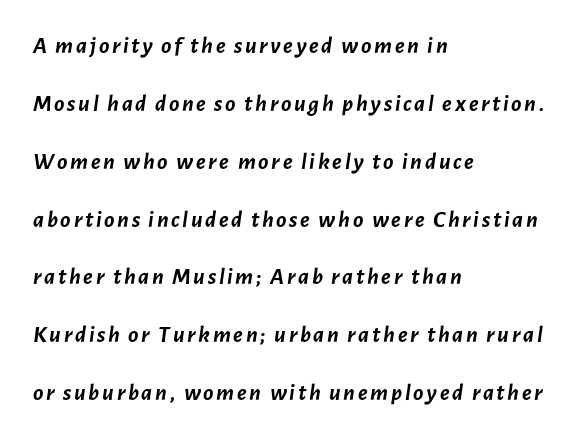
Summary of weight: heavy, a full bold. Each new line begins a long way beneath the previous one. Line beginnings align vertically; line endings do not. The foot of each line stays bare and open.
